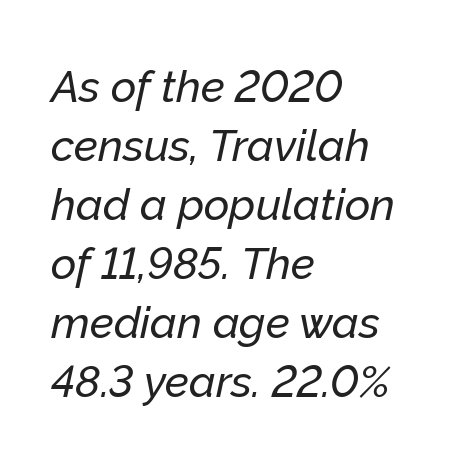
The image shows 44 px text type, italic (leaning right); set left-aligned, normal line spacing (1.34x), normal letter spacing, not underlined; low stroke contrast and a medium x-height.
